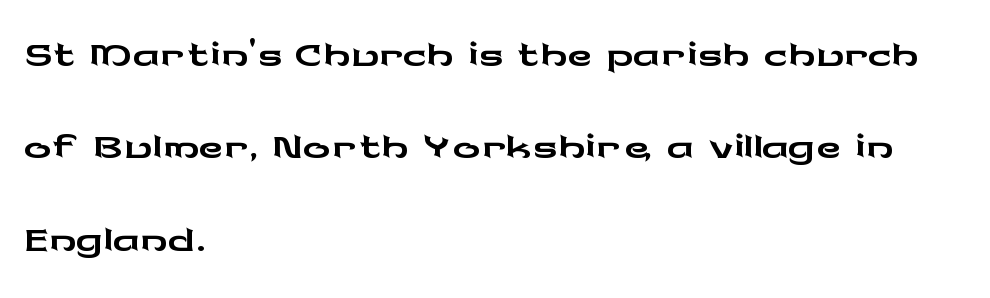
{"serif": "no", "italic": "no", "width": "wide", "stroke_contrast": "low", "x_height": "medium", "monospaced": "no", "underline": "no", "align": "left", "line_spacing": "normal", "line_spacing_ratio": 1.36, "letter_spacing": "normal", "letter_spacing_em": 0.0, "glyph_px": 68}
